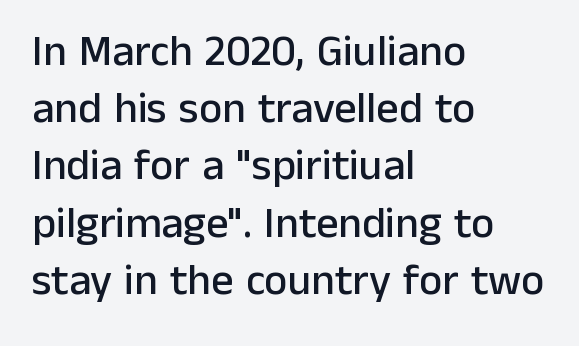
{"serif": "no", "italic": "no", "width": "normal", "stroke_contrast": "low", "x_height": "medium", "monospaced": "no", "underline": "no", "align": "left", "line_spacing": "normal", "line_spacing_ratio": 1.3, "letter_spacing": "normal", "letter_spacing_em": 0.0, "glyph_px": 44}
